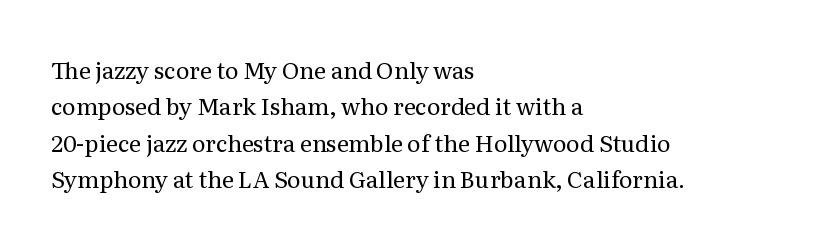
The image shows 23 px text type, upright; set left-aligned, normal line spacing (1.58x), normal letter spacing, not underlined.
